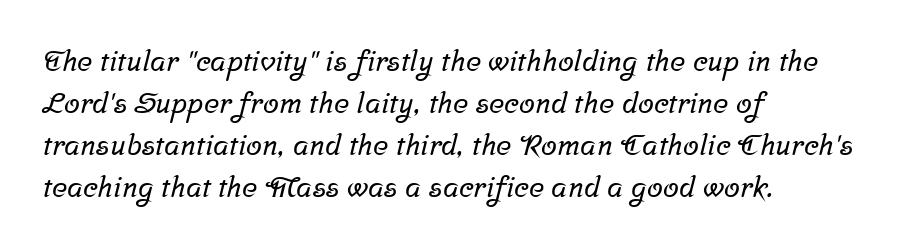
Only glyphs here, with clear space below each row. Proportional: the letters do not fall into vertical columns. Leftover space on each line is placed entirely after the last word.
